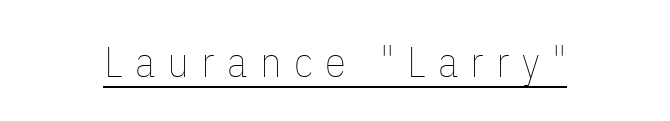
Q: Is the text bold? A: No.
Q: Is the text italic (slanted)? A: No, it is upright.
Q: Is the text underlined? A: Yes.
Q: Is the spacing between letters normal or unusually wide? A: Unusually wide.
Q: Width (condensed, normal, or wide)? A: Condensed.
Q: Stroke contrast? A: Low.
Q: x-height? A: Medium.
Q: Monospaced? A: No.
